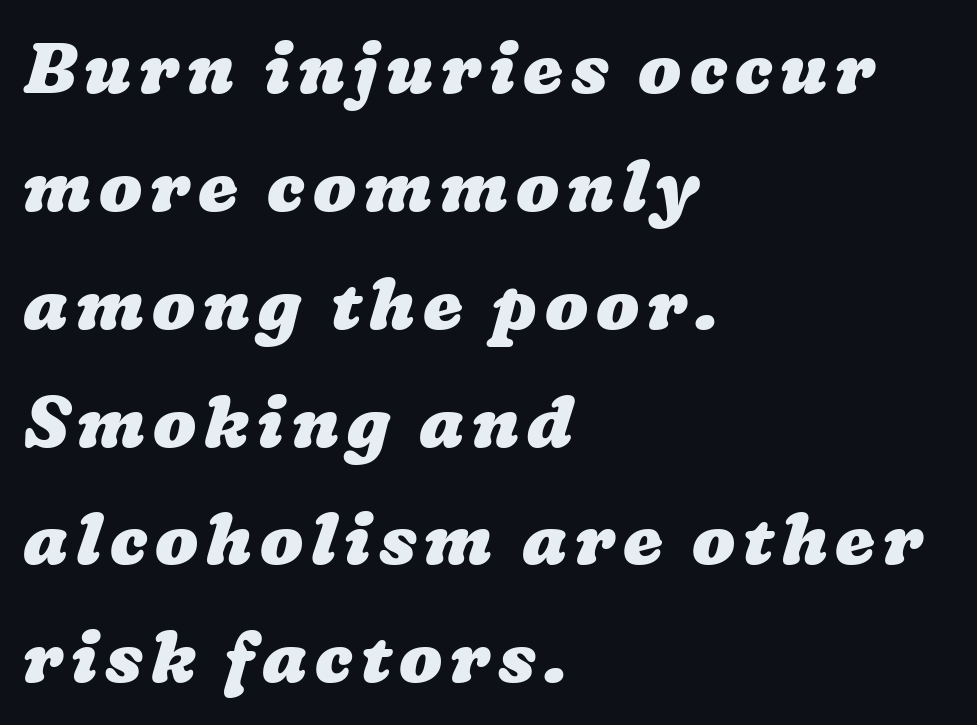
{"bold": "yes", "weight": "heavy", "width": "wide", "stroke_contrast": "low", "x_height": "medium", "monospaced": "no", "underline": "no", "align": "left", "line_spacing": "normal", "line_spacing_ratio": 1.66, "glyph_px": 71}
